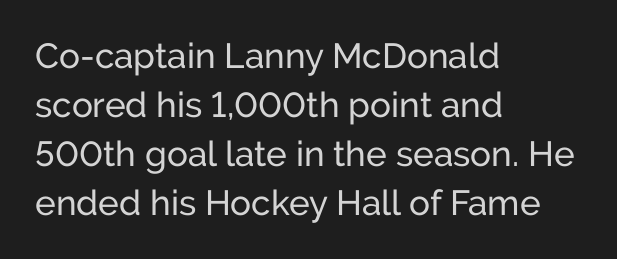
The image shows 35 px regular-weight sans-serif type, upright; set left-aligned, normal line spacing (1.4x), normal letter spacing, not underlined; low stroke contrast and a medium x-height.
